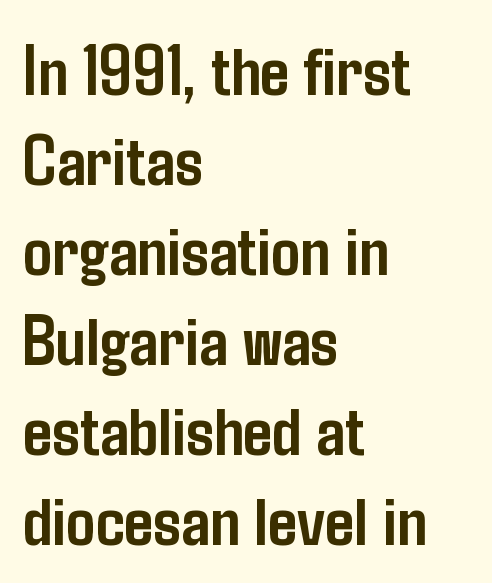
Horizontally, the lines are justified to the leading edge only. The characters look thick and weighty, a clear bold. Think of a printed novel: that variable character pitch is what you see here. Regarding leading, the lines here are spaced in the standard way.
